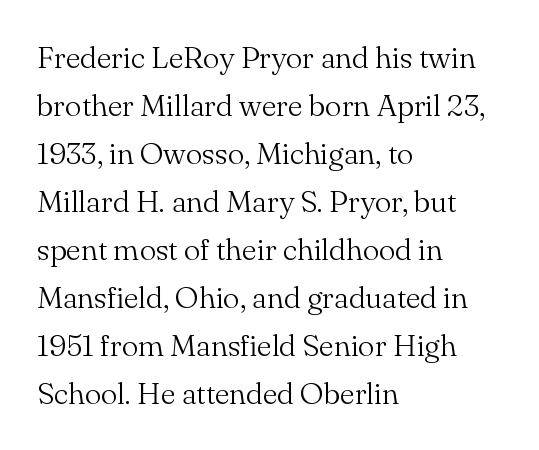
The image shows 31 px light serif type, upright; set left-aligned, normal line spacing (1.55x), normal letter spacing, not underlined; medium stroke contrast and a small x-height.
